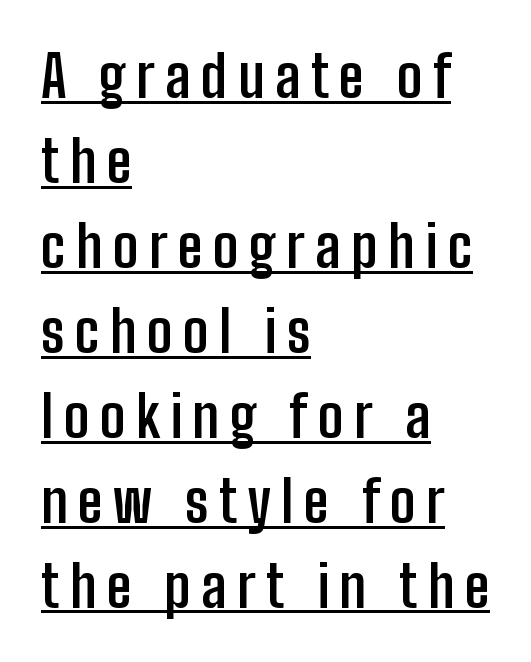
The image shows 57 px semibold, condensed sans-serif type, upright; set left-aligned, normal line spacing (1.49x), underlined; low stroke contrast and a medium x-height.
